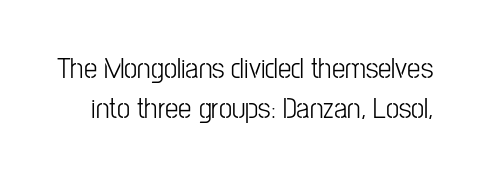
The image shows 30 px light, condensed sans-serif type, upright; set normal line spacing (1.32x), normal letter spacing, not underlined; low stroke contrast and a medium x-height.
